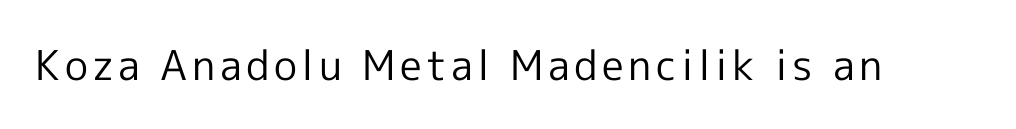
Q: Is the text bold? A: No.
Q: Is the text italic (slanted)? A: No, it is upright.
Q: Is the typeface a serif or a sans-serif typeface? A: Sans-serif.
Q: Is the text underlined? A: No.
Q: Width (condensed, normal, or wide)? A: Normal.
Q: x-height? A: Medium.
Q: Monospaced? A: No.
